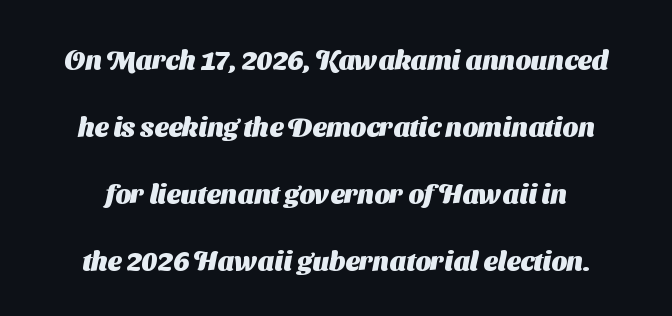
The image shows 27 px bold type; set loose line spacing (2.48x), normal letter spacing, not underlined.
